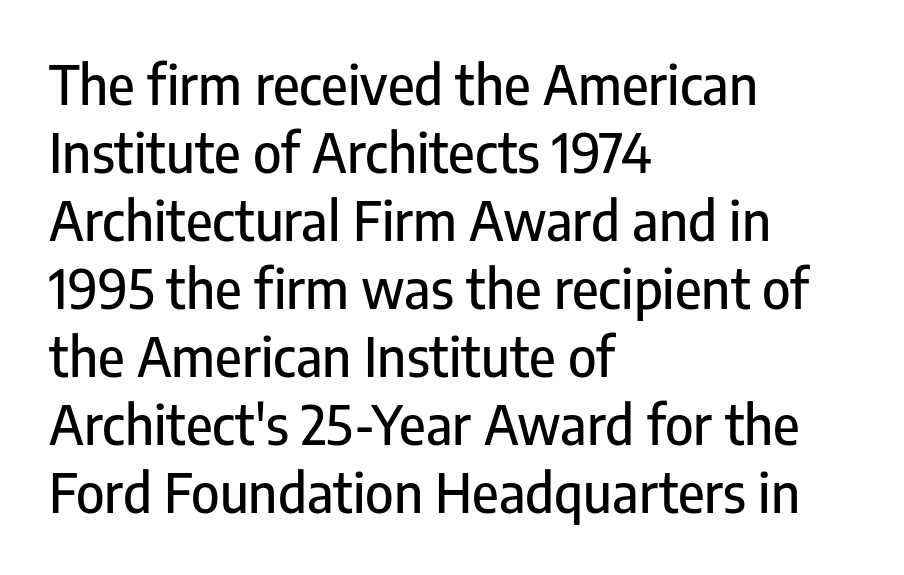
Think of a printed novel: that variable character pitch is what you see here. A bare baseline throughout the passage. What stands out about the letter spacing? Nothing — it is the standard amount. Left-aligned paragraph, ragged on the right.
